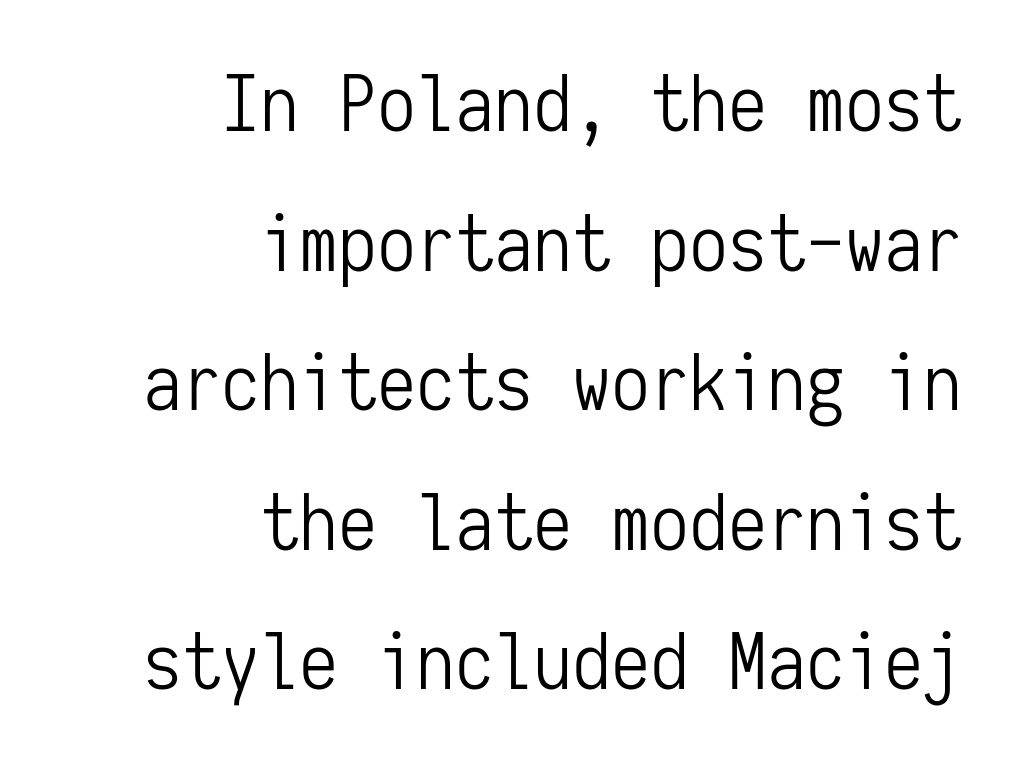
The space beneath each line is pristine and unruled. Standard letterfit; no display-style spreading of the glyphs. Where is the straight margin? On the right. Nope, no serifs anywhere on these letters. Heft: none added — not bold.
